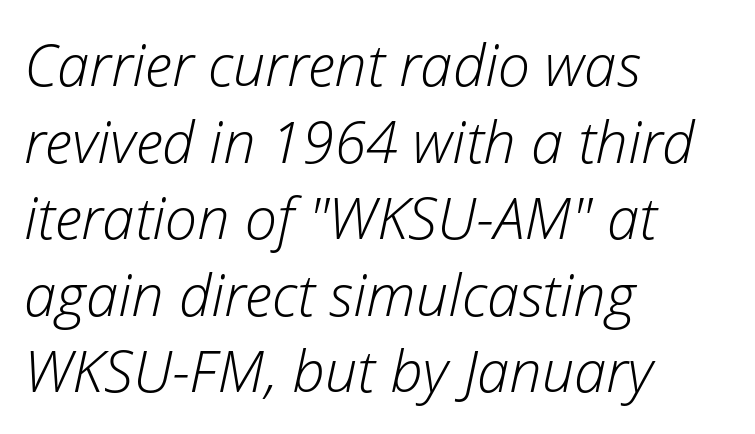
The image shows 58 px light type, italic (leaning right); set left-aligned, normal line spacing (1.32x), normal letter spacing, not underlined; low stroke contrast and a medium x-height.
